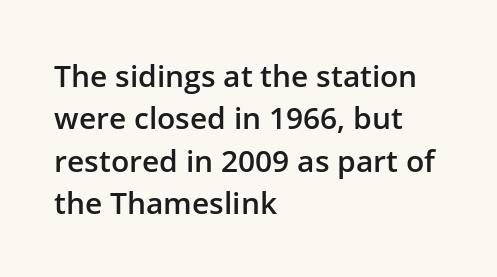
Moderately thickened strokes mark this as semibold type. Think of a printed novel: that variable character pitch is what you see here. Upright lettering throughout. The vertical gap from one line to the next is medium.
